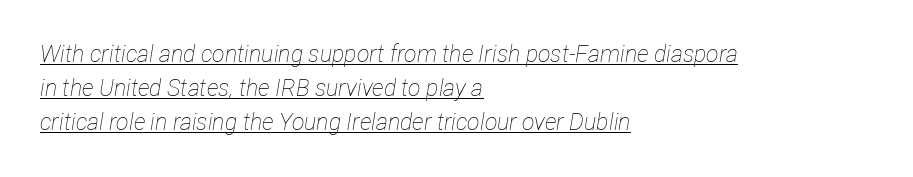
The image shows 23 px text type, italic (leaning right); set left-aligned, normal line spacing (1.48x), normal letter spacing, underlined.
